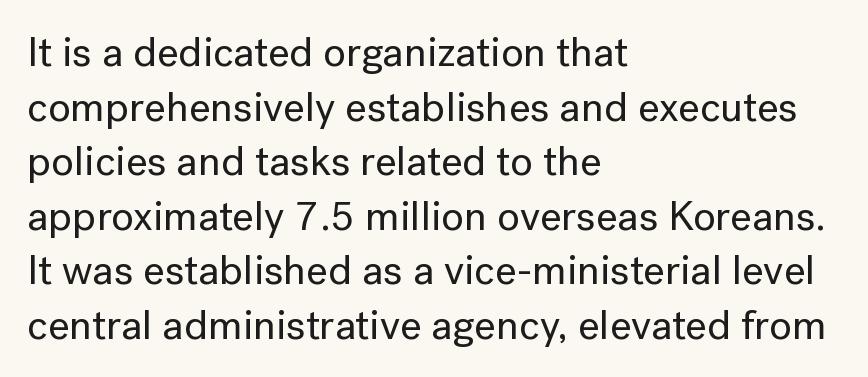
Q: Is the text italic (slanted)? A: No, it is upright.
Q: Is the typeface a serif or a sans-serif typeface? A: Sans-serif.
Q: Is the text underlined? A: No.
Q: How is the paragraph aligned? A: Left-aligned.
Q: Is the spacing between letters normal or unusually wide? A: Normal.
Q: Is the spacing between lines tight, normal or loose? A: Normal.
Q: Width (condensed, normal, or wide)? A: Normal.
Q: Stroke contrast? A: Low.
Q: x-height? A: Medium.
Q: Monospaced? A: No.
